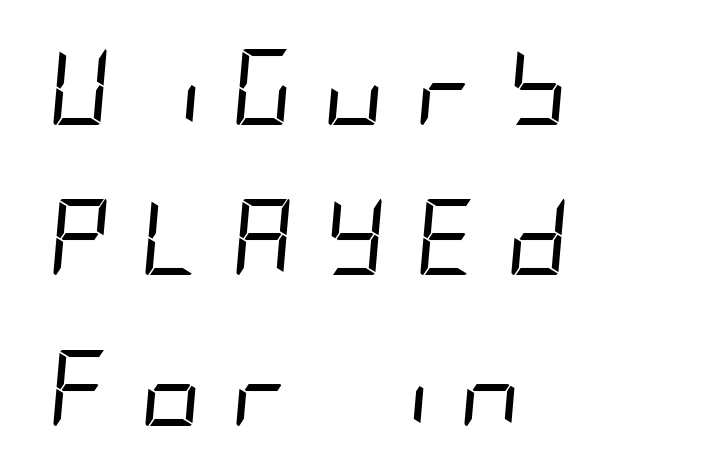
Tracking value appears strongly positive — letters spread wide. Caption: face not bold, strokes unweighted. Letters rest on an invisible, unmarked baseline. Each line starts at the same left margin while the right side varies. If you measured baseline to baseline, you'd find a long distance.
